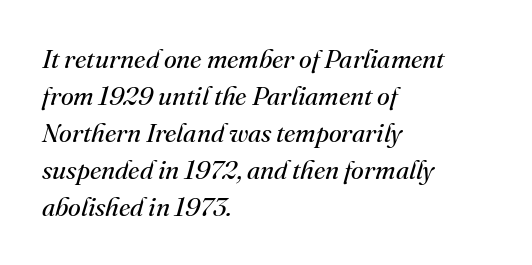
Q: Is the text bold? A: No.
Q: Is the text italic (slanted)? A: Yes, it leans right by about 16 degrees.
Q: Is the text underlined? A: No.
Q: How is the paragraph aligned? A: Left-aligned.
Q: Is the spacing between letters normal or unusually wide? A: Normal.
Q: Is the spacing between lines tight, normal or loose? A: Normal.
